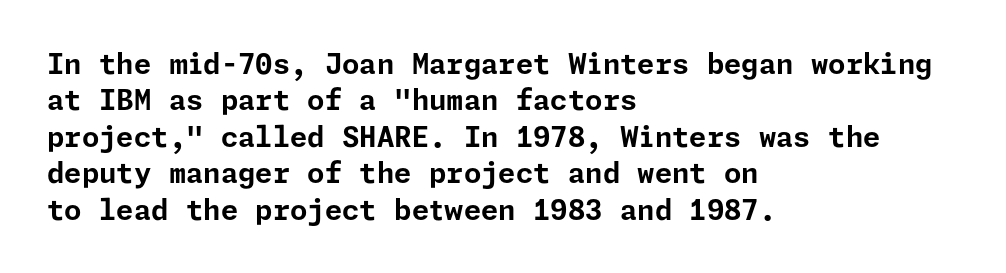
Q: Is the text bold? A: Yes.
Q: Is the text italic (slanted)? A: No, it is upright.
Q: Is the typeface a serif or a sans-serif typeface? A: Sans-serif.
Q: Is the text underlined? A: No.
Q: How is the paragraph aligned? A: Left-aligned.
Q: Is the spacing between letters normal or unusually wide? A: Normal.
Q: Is the spacing between lines tight, normal or loose? A: Normal.
Q: Width (condensed, normal, or wide)? A: Normal.
Q: Stroke contrast? A: Low.
Q: x-height? A: Medium.
